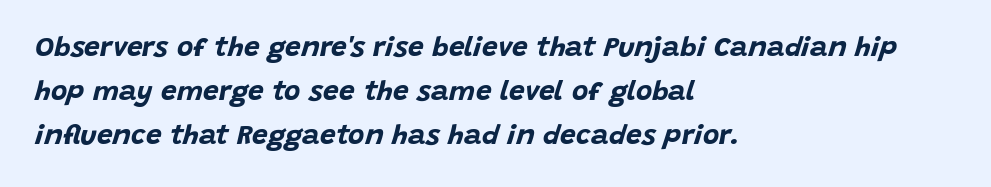
{"italic": "yes", "lean": "right", "slant_degrees": 15, "bold": "yes", "weight": "bold", "width": "normal", "stroke_contrast": "low", "x_height": "large", "monospaced": "no", "underline": "no", "align": "left", "line_spacing": "normal", "line_spacing_ratio": 1.57, "letter_spacing": "normal", "letter_spacing_em": 0.0, "glyph_px": 28}
